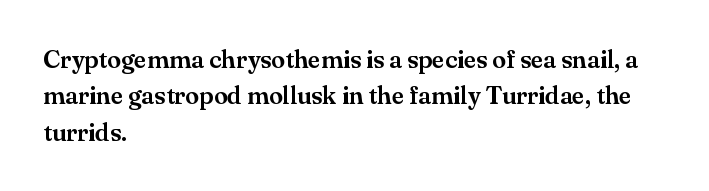
{"italic": "no", "underline": "no", "align": "left", "line_spacing": "normal", "line_spacing_ratio": 1.46, "letter_spacing": "normal", "letter_spacing_em": 0.0, "glyph_px": 25}
